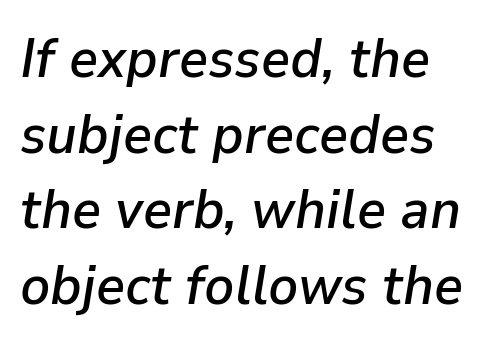
{"italic": "yes", "lean": "right", "slant_degrees": 9, "width": "normal", "stroke_contrast": "low", "x_height": "medium", "monospaced": "no", "underline": "no", "align": "left", "line_spacing": "normal", "line_spacing_ratio": 1.35, "letter_spacing": "normal", "letter_spacing_em": 0.0, "glyph_px": 56}
